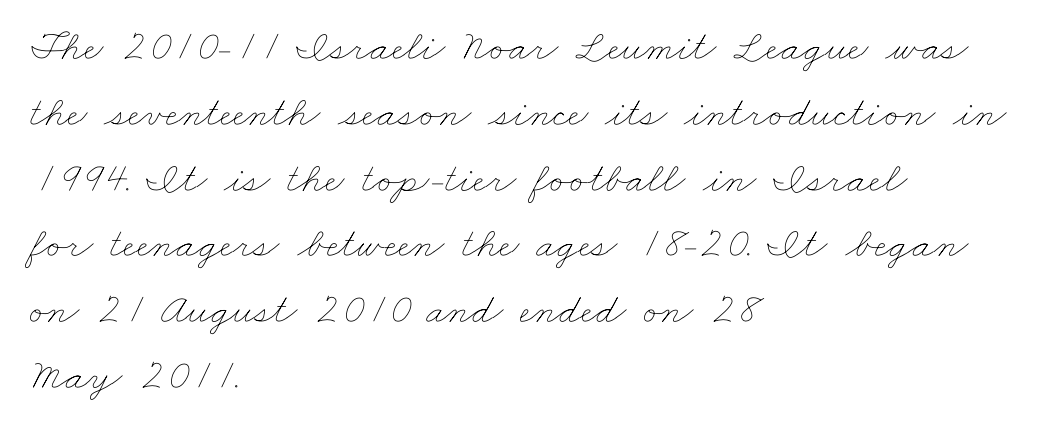
{"bold": "no", "weight": "thin", "width": "wide", "stroke_contrast": "low", "x_height": "small", "monospaced": "no", "underline": "no", "align": "left", "line_spacing": "normal", "line_spacing_ratio": 1.53, "letter_spacing": "normal", "letter_spacing_em": 0.0, "glyph_px": 43}
